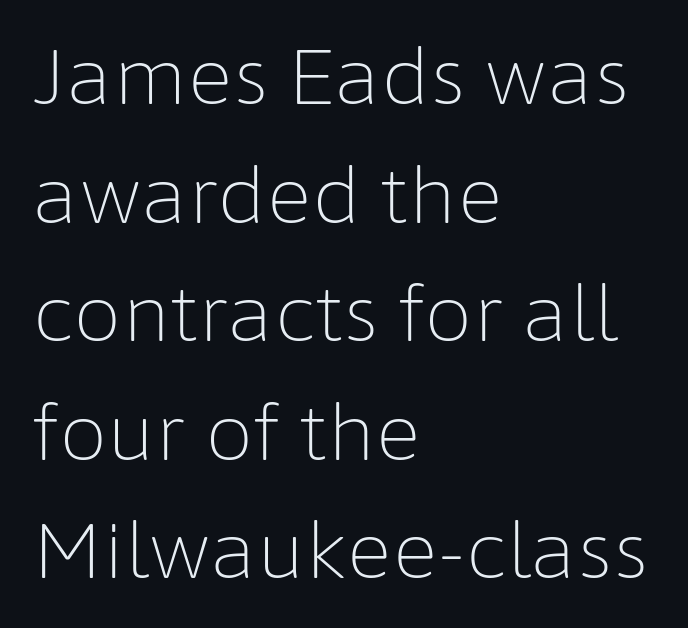
The image shows 77 px light sans-serif type, upright; set left-aligned, normal line spacing (1.54x), normal letter spacing, not underlined; low stroke contrast and a medium x-height.
